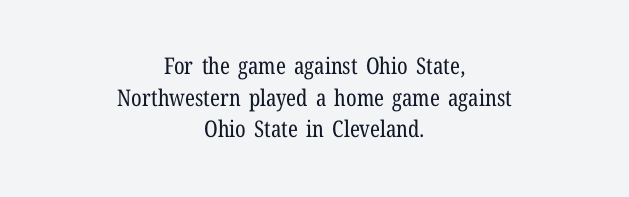
The characters are drawn with everyday or finer stroke widths. The passage shown is not underscored anywhere. Quick note: interline space is typical. Line starts and ends both wander, symmetrically. It's the straight-up-and-down kind of type. Compared with typical body copy, the letter spacing here is the same.
